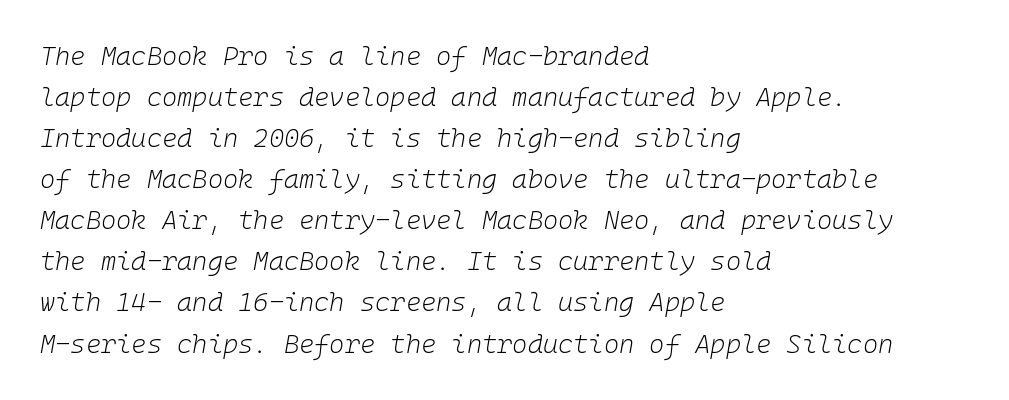
Q: Is the text bold? A: No.
Q: Is the text italic (slanted)? A: Yes, it leans right by about 10 degrees.
Q: Is the text underlined? A: No.
Q: How is the paragraph aligned? A: Left-aligned.
Q: Is the spacing between letters normal or unusually wide? A: Normal.
Q: Is the spacing between lines tight, normal or loose? A: Normal.
